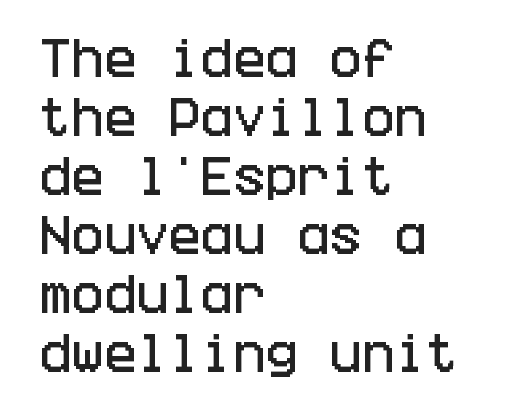
Only glyphs here, with clear space below each row. Short and long lines alike share a common starting point at left. The leading is moderate, giving the passage an even texture. Posture: vertical. Each letter's strokes conclude bluntly, with no projecting serifs.
